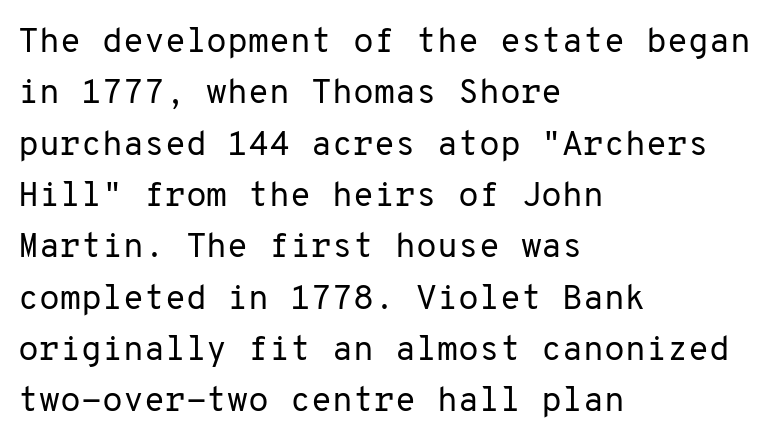
The image shows 34 px regular-weight sans-serif type, upright, monospaced; set left-aligned, normal line spacing (1.51x), normal letter spacing, not underlined; low stroke contrast and a medium x-height.
